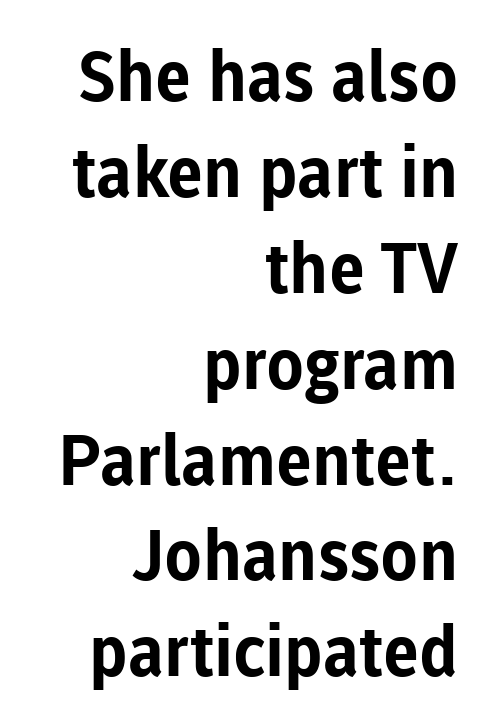
Notice how the passage keeps a crisp vertical edge on the right only. A roman cut, with each character standing at attention. No feet cap the strokes, marking this as sans-serif type. Typesetter's note: full bold, strokes at maximum text heaviness. Descenders hang freely into open space.
